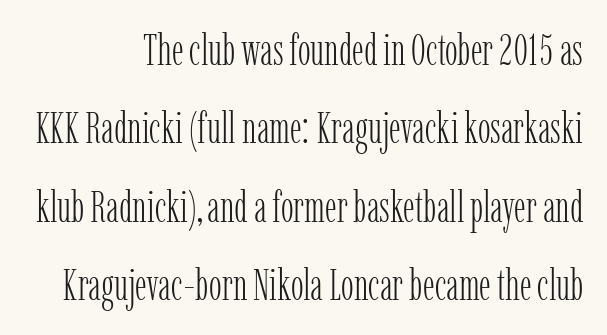
{"serif": "yes", "italic": "no", "bold": "no", "weight": "light", "width": "condensed", "stroke_contrast": "low", "x_height": "medium", "monospaced": "no", "underline": "no", "line_spacing_ratio": 1.82, "letter_spacing": "normal", "letter_spacing_em": 0.0, "glyph_px": 43}
